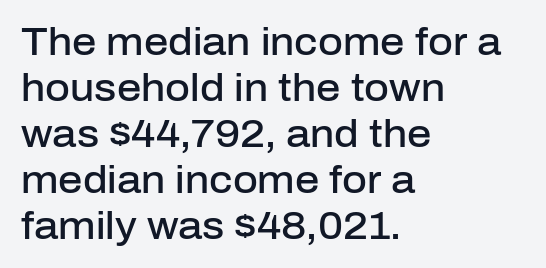
Typographic density is moderately raised because the face is semibold. You could not count columns in this text — the font is proportionally spaced. Clear beneath every line of the passage. The letters stand upright; this is a roman face. To sum up the face: it is a sans, with no serifs. A student would call this left alignment; a typographer would say flush left, rag right.
